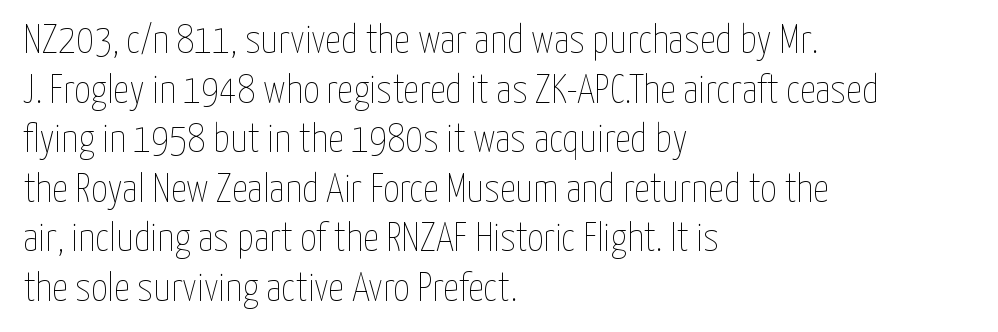
The image shows 40 px thin, condensed type, upright; set left-aligned, line spacing 1.24x, normal letter spacing, not underlined; low stroke contrast and a medium x-height.
